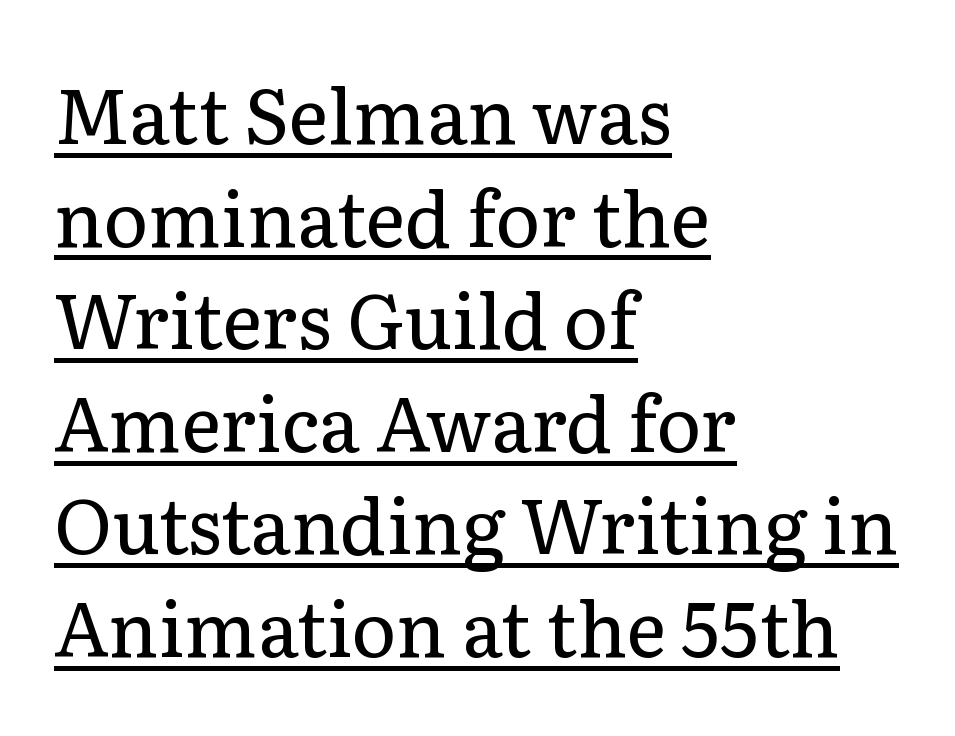
{"serif": "yes", "italic": "no", "bold": "no", "weight": "regular", "width": "normal", "stroke_contrast": "low", "x_height": "medium", "monospaced": "no", "underline": "yes", "align": "left", "line_spacing": "normal", "line_spacing_ratio": 1.35, "letter_spacing": "normal", "letter_spacing_em": 0.0, "glyph_px": 76}
